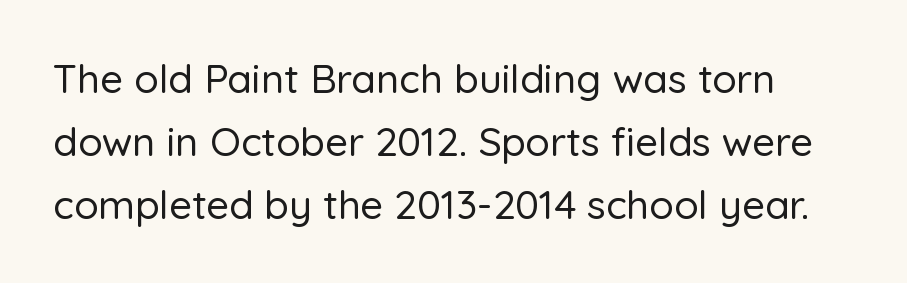
{"serif": "no", "italic": "no", "width": "normal", "stroke_contrast": "low", "x_height": "medium", "monospaced": "no", "underline": "no", "line_spacing": "normal", "line_spacing_ratio": 1.58, "letter_spacing": "normal", "letter_spacing_em": 0.0, "glyph_px": 40}
